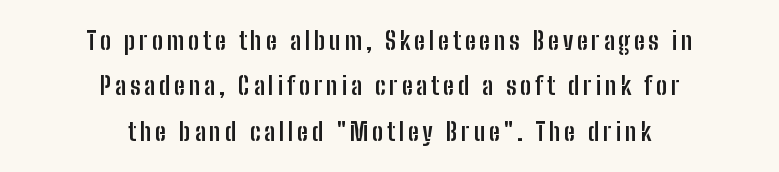
Q: Is the text bold? A: Yes.
Q: Is the text italic (slanted)? A: No, it is upright.
Q: Is the text underlined? A: No.
Q: How is the paragraph aligned? A: Centered.
